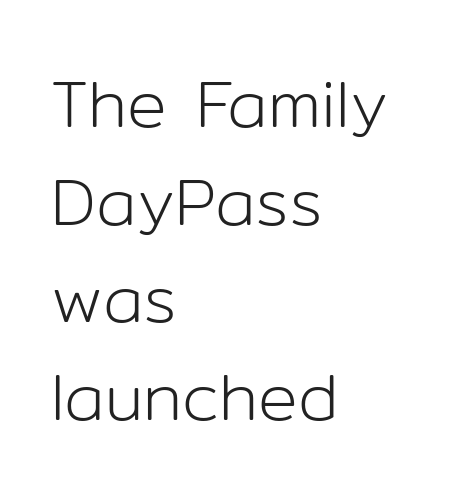
The image shows 66 px light sans-serif type, upright; set left-aligned, normal line spacing (1.48x), normal letter spacing, not underlined; low stroke contrast and a medium x-height.
